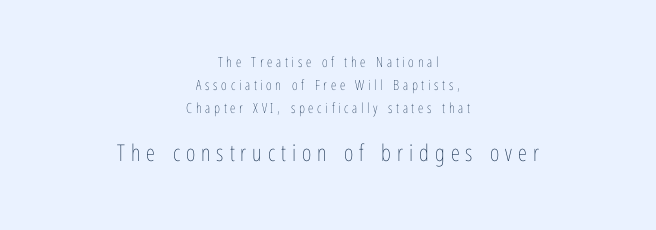
This block has exactly the height ordinary leading produces. The typography opts for an upright posture over an oblique one. The lines are quadded center. The second block has been scaled up relative to the first. There is plenty of visible air inserted between adjacent glyphs. Heaviness? Minimal to ordinary, like unemphasized prose.
